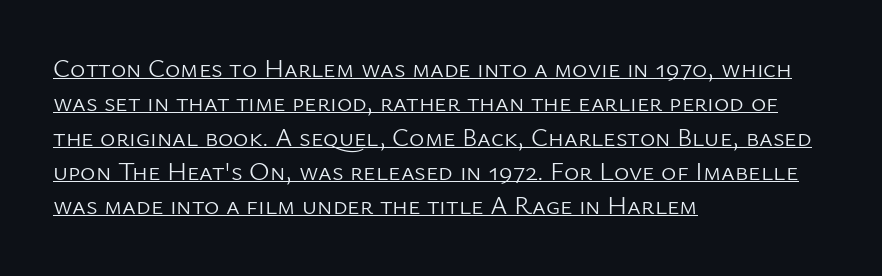
A quiet, ordinary-to-light weight characterises the typeface. Students, observe: this is what conventionally led text looks like. If you drew a line through each stem, it would be perfectly vertical. The ragged edge is on the right, which tells us the setting is flush left.
